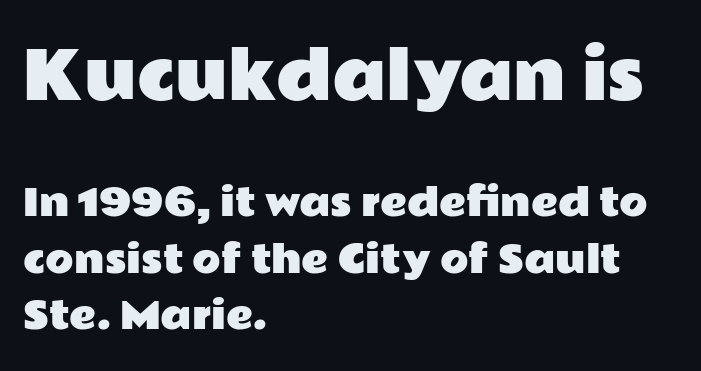
{"serif": "no", "italic": "no", "width": "wide", "stroke_contrast": "low", "x_height": "medium", "monospaced": "no", "underline": "no", "align": "left", "line_spacing": "normal", "line_spacing_ratio": 1.52, "letter_spacing": "normal", "letter_spacing_em": 0.0, "larger_block": "first", "size_ratio": 1.73, "glyph_px": 64}
